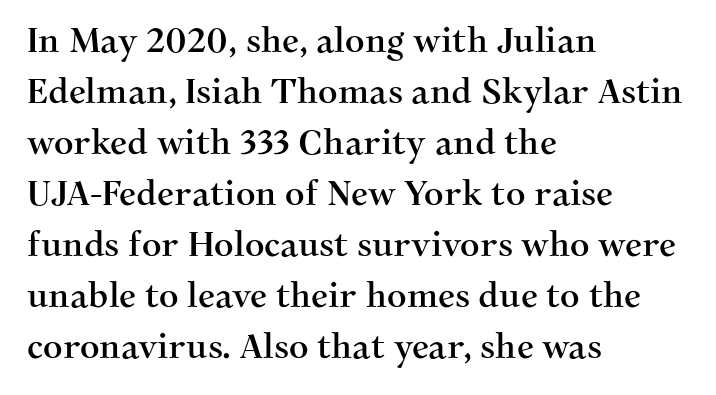
{"serif": "yes", "italic": "no", "width": "normal", "stroke_contrast": "medium", "x_height": "medium", "monospaced": "no", "underline": "no", "align": "left", "line_spacing": "normal", "line_spacing_ratio": 1.5, "letter_spacing": "normal", "letter_spacing_em": 0.0, "glyph_px": 34}
